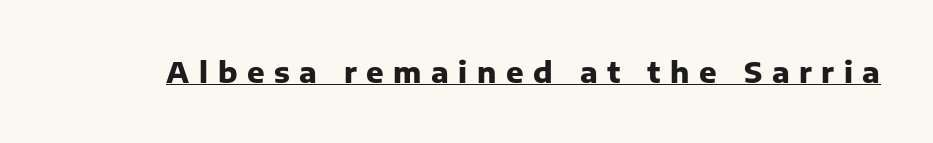
{"serif": "no", "italic": "no", "bold": "yes", "weight": "heavy", "width": "normal", "stroke_contrast": "low", "x_height": "medium", "monospaced": "no", "underline": "yes", "letter_spacing": "wide", "letter_spacing_em": 0.33, "glyph_px": 29}
